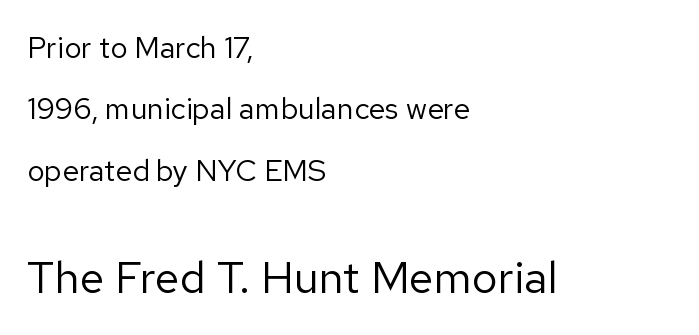
Compared with typical body copy, the letter spacing here is the same. A student would notice the bottom passage is typeset larger than what precedes it. The foot of each line stays bare and open. The face used here is proportionally spaced, like ordinary book or web type.
